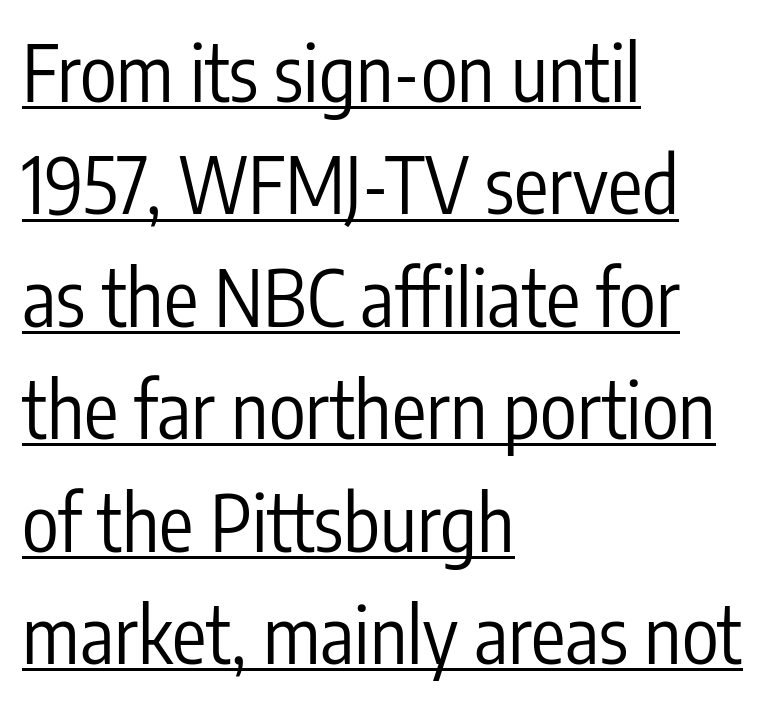
{"serif": "no", "italic": "no", "bold": "no", "weight": "regular", "width": "condensed", "stroke_contrast": "low", "x_height": "medium", "monospaced": "no", "underline": "yes", "align": "left", "line_spacing": "normal", "line_spacing_ratio": 1.46, "letter_spacing": "normal", "letter_spacing_em": 0.0, "glyph_px": 77}
